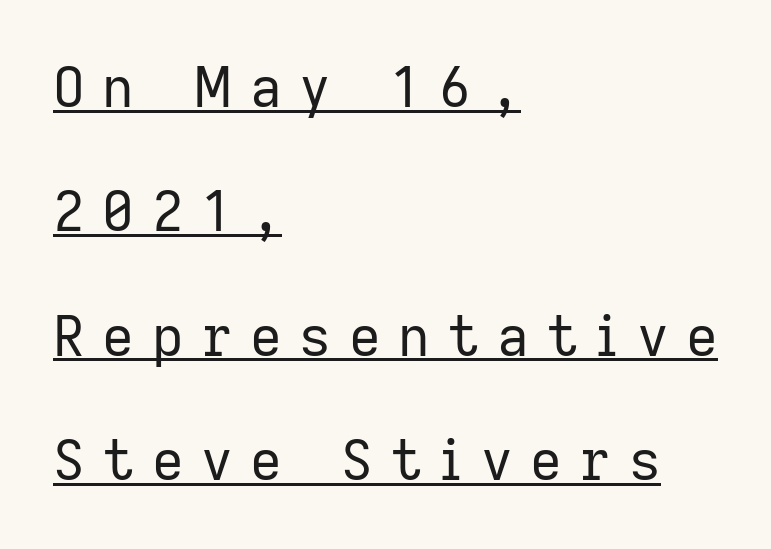
{"serif": "no", "italic": "no", "bold": "no", "weight": "regular", "width": "normal", "stroke_contrast": "low", "x_height": "medium", "monospaced": "no", "underline": "yes", "align": "left", "line_spacing": "loose", "line_spacing_ratio": 2.26, "letter_spacing": "wide", "letter_spacing_em": 0.32, "glyph_px": 55}
